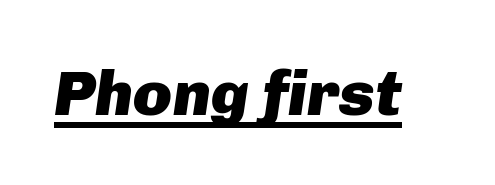
The image shows 64 px heavy type, italic (leaning right); set normal letter spacing, underlined; low stroke contrast and a medium x-height.
